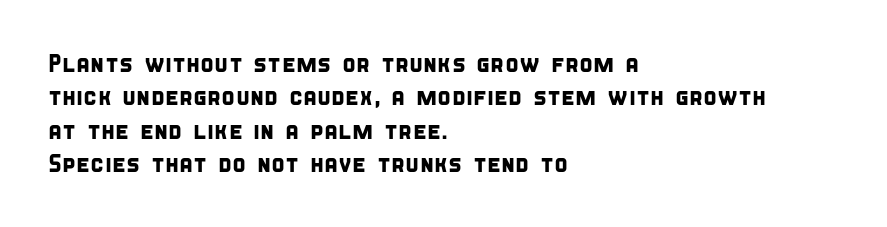
{"underline": "no", "align": "left", "line_spacing": "normal", "line_spacing_ratio": 1.34, "letter_spacing": "normal", "letter_spacing_em": 0.0, "glyph_px": 25}
